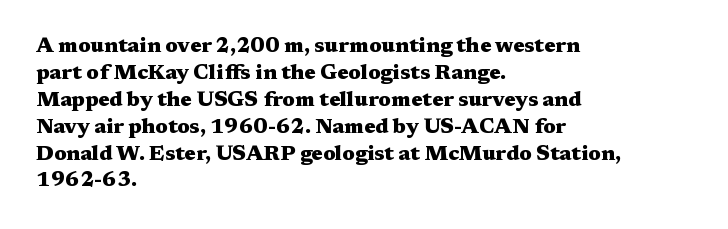
The image shows 21 px bold type, upright; set left-aligned, normal line spacing (1.28x), normal letter spacing, not underlined.
